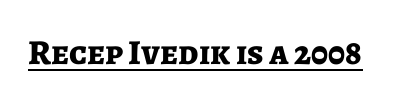
{"serif": "no", "italic": "no", "bold": "yes", "weight": "bold", "width": "normal", "stroke_contrast": "low", "x_height": "medium", "monospaced": "no", "underline": "yes", "letter_spacing": "normal", "letter_spacing_em": 0.0, "glyph_px": 35}
